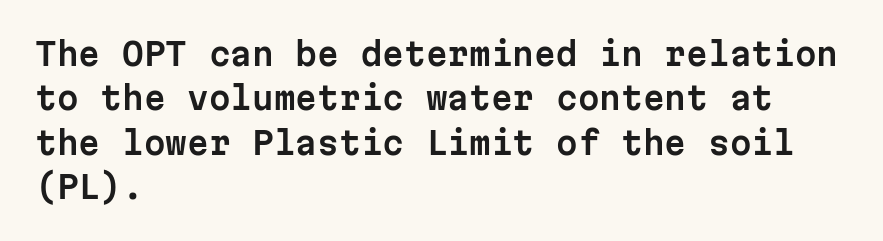
Q: Is the text italic (slanted)? A: No, it is upright.
Q: Is the typeface a serif or a sans-serif typeface? A: Sans-serif.
Q: Is the text underlined? A: No.
Q: How is the paragraph aligned? A: Left-aligned.
Q: Is the spacing between letters normal or unusually wide? A: Normal.
Q: Is the spacing between lines tight, normal or loose? A: Normal.
Q: Width (condensed, normal, or wide)? A: Normal.
Q: Stroke contrast? A: Low.
Q: x-height? A: Medium.
Q: Monospaced? A: Yes.
